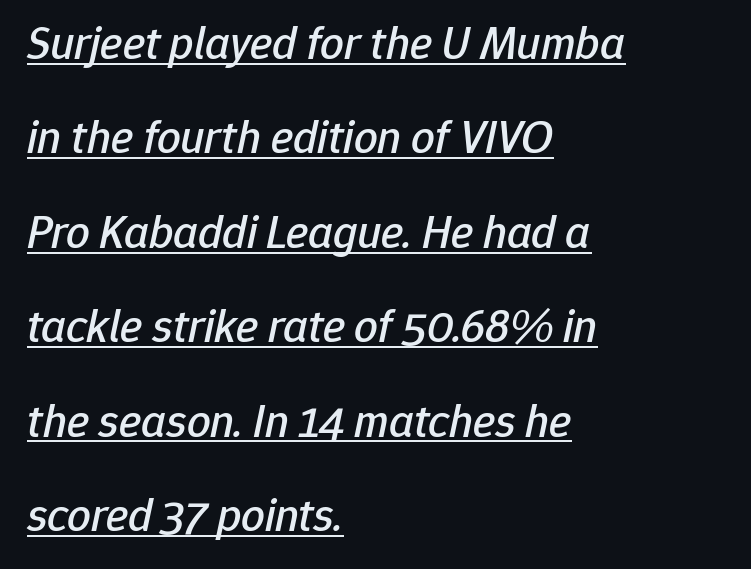
{"italic": "yes", "lean": "right", "slant_degrees": 12, "width": "normal", "stroke_contrast": "low", "x_height": "medium", "monospaced": "no", "underline": "yes", "align": "left", "line_spacing": "loose", "line_spacing_ratio": 2.01, "letter_spacing": "normal", "letter_spacing_em": 0.0, "glyph_px": 47}
